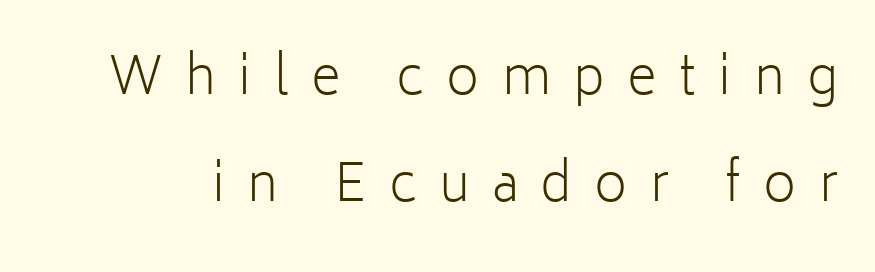
The image shows 51 px light sans-serif type, upright; set loose line spacing (2.09x), unusually wide letter spacing (+0.44 em), not underlined; low stroke contrast and a medium x-height.
